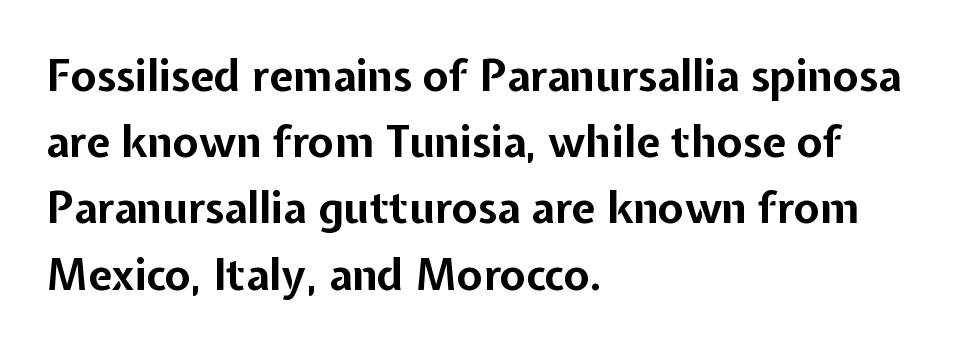
This sample uses plain, unmodified letter spacing. Short and long lines alike share a common starting point at left. Is the type bold? Yes — the strokes are clearly thick and heavy. If you measured baseline to baseline, you'd find a middling distance. Every character sits straight up, as roman type does. The words here are not underlined.
